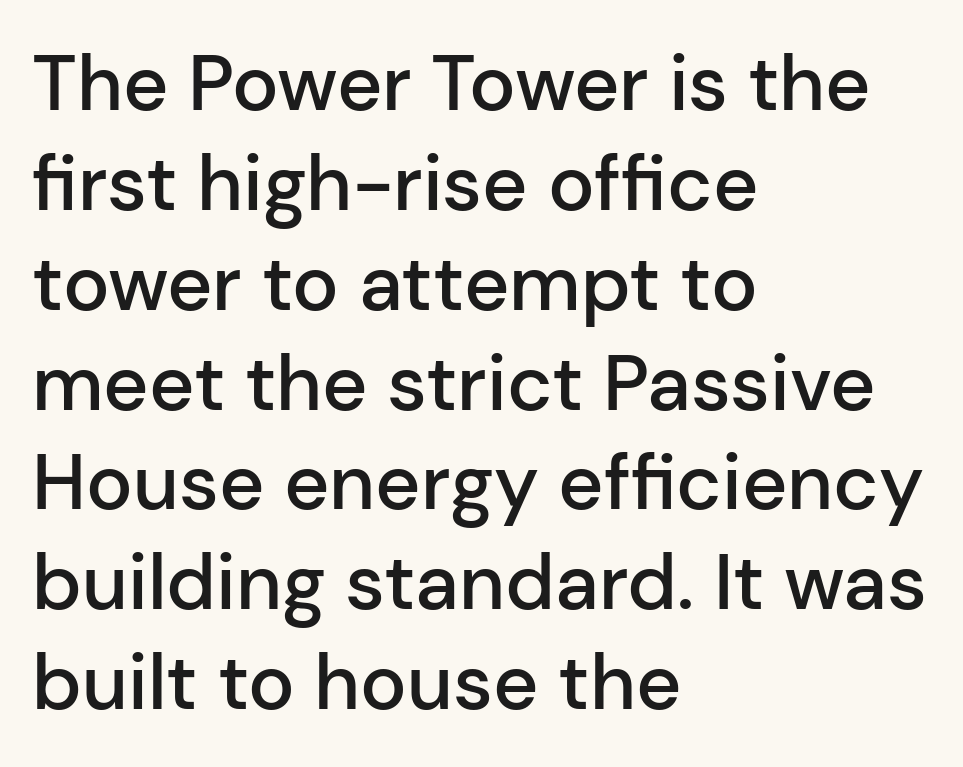
Nothing sits at the stroke ends, so this counts as sans-serif. This sample has the flowing, uneven cadence of proportional lettering. Does extra space separate the letters? No, they use regular spacing. This rendering uses left alignment, leaving the right contour irregular. Strokes here are thickened, but only to semibold level. Unmarked baselines from the first word to the last.
